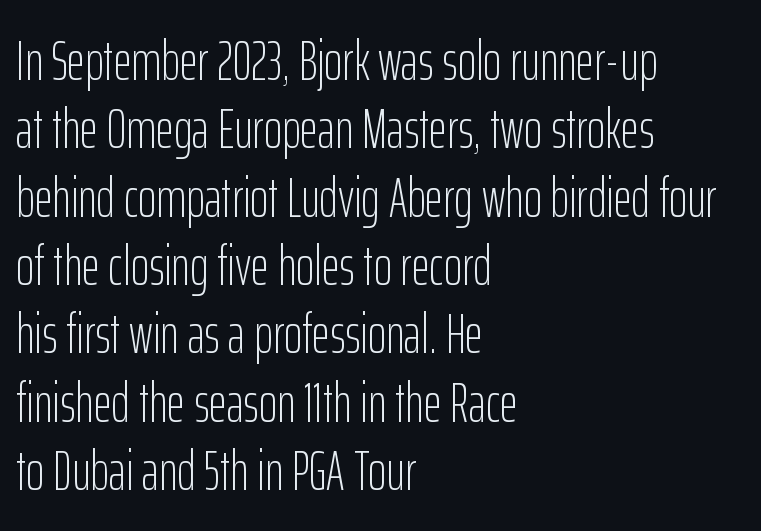
The image shows 56 px light, condensed sans-serif type, upright; set left-aligned, line spacing 1.22x, normal letter spacing, not underlined; low stroke contrast and a medium x-height.
